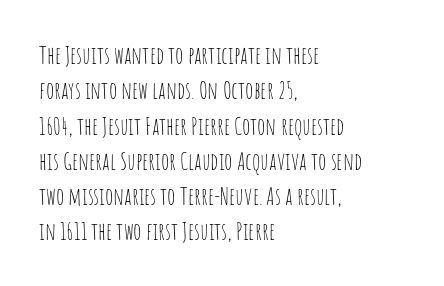
Tracking value appears to be zero — textbook default spacing. Posture: straight, roman, zero tilt. Leftover space on each line is placed entirely after the last word. This is not heavy type; no bold has been used.
